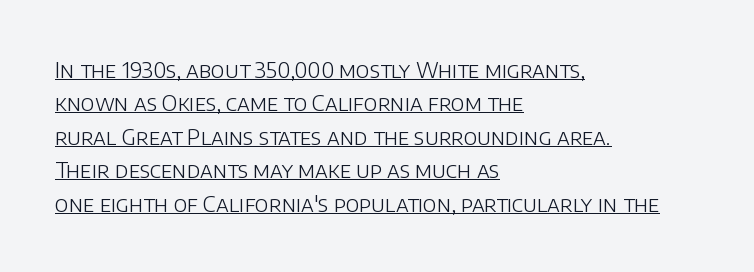
Characters remain perfectly vertical along every line. Is there an underline? Yes — a line sits under the letters. Each new line begins a customary step beneath the previous one. The setting favours the left margin, as ordinary paragraphs usually do. Nothing unusual about the tracking: characters are spaced as the font intends. The strokes are not fattened; the text isn't bold.
